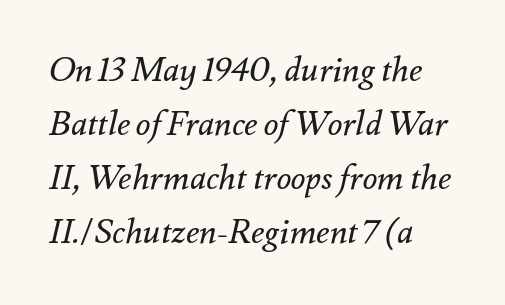
{"italic": "yes", "lean": "right", "slant_degrees": 12, "bold": "no", "weight": "regular", "width": "normal", "stroke_contrast": "medium", "x_height": "small", "monospaced": "no", "underline": "no", "align": "left", "line_spacing": "normal", "line_spacing_ratio": 1.59, "letter_spacing": "normal", "letter_spacing_em": 0.0, "glyph_px": 34}
